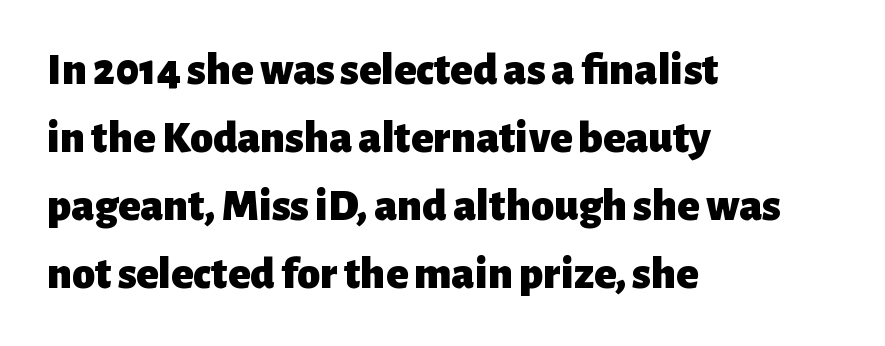
Q: Is the text bold? A: Yes.
Q: Is the text italic (slanted)? A: No, it is upright.
Q: Is the typeface a serif or a sans-serif typeface? A: Sans-serif.
Q: Is the text underlined? A: No.
Q: How is the paragraph aligned? A: Left-aligned.
Q: Is the spacing between letters normal or unusually wide? A: Normal.
Q: Is the spacing between lines tight, normal or loose? A: Normal.
Q: Width (condensed, normal, or wide)? A: Normal.
Q: Stroke contrast? A: Low.
Q: x-height? A: Medium.
Q: Monospaced? A: No.
